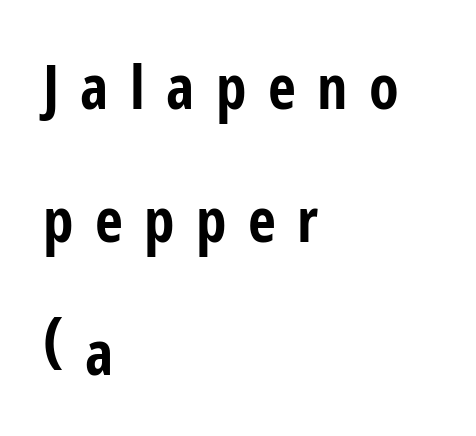
The image shows 61 px bold, condensed sans-serif type, upright; set left-aligned, loose line spacing (2.18x), unusually wide letter spacing (+0.35 em), not underlined; low stroke contrast and a medium x-height.
